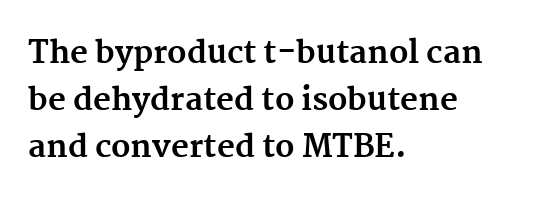
{"serif": "yes", "italic": "no", "bold": "yes", "weight": "bold", "width": "normal", "stroke_contrast": "medium", "x_height": "medium", "monospaced": "no", "underline": "no", "align": "left", "line_spacing": "normal", "line_spacing_ratio": 1.51, "letter_spacing": "normal", "letter_spacing_em": 0.0, "glyph_px": 31}
